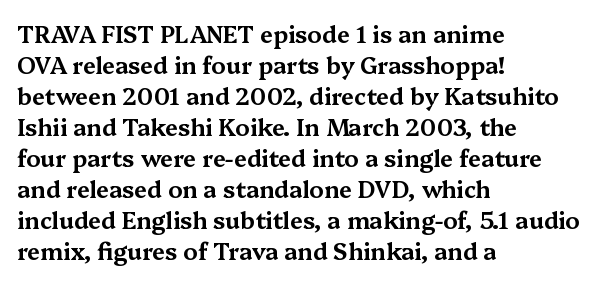
The designer left line spacing at the default. Glance below the letters and you will spot only blank space. The letters sit at their default tracking, neither squeezed nor spread. If you drew a line through each stem, it would be perfectly vertical. The compositor pushed each line to the left boundary.
